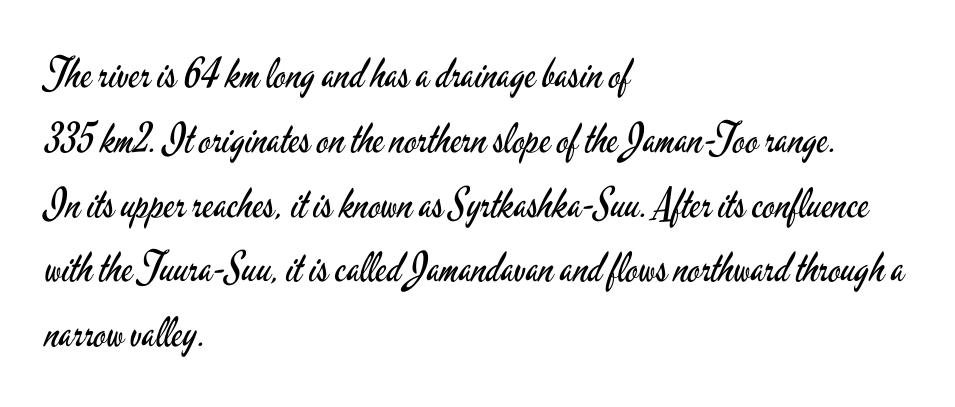
Q: Is the text bold? A: No.
Q: Is the text italic (slanted)? A: Yes.
Q: Is the typeface a serif or a sans-serif typeface? A: Sans-serif.
Q: Is the text underlined? A: No.
Q: How is the paragraph aligned? A: Left-aligned.
Q: Is the spacing between letters normal or unusually wide? A: Normal.
Q: Is the spacing between lines tight, normal or loose? A: Normal.
Q: Width (condensed, normal, or wide)? A: Condensed.
Q: Stroke contrast? A: Low.
Q: x-height? A: Small.
Q: Monospaced? A: No.
